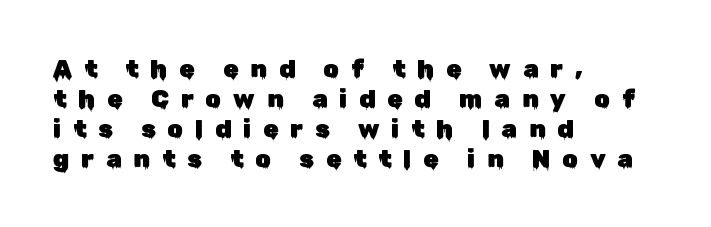
The image shows 25 px text type, upright; set left-aligned, line spacing 1.2x, unusually wide letter spacing (+0.47 em), not underlined.
